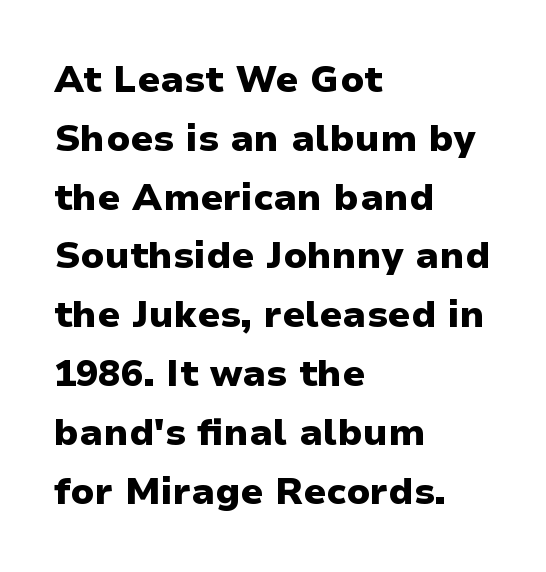
Evenly set lines give the paragraph a standard silhouette. Each letter keeps its own natural width here, so spacing adapts to shape. Note: no serifs on the glyphs. A full-strength bold gives these letters their thick strokes.
